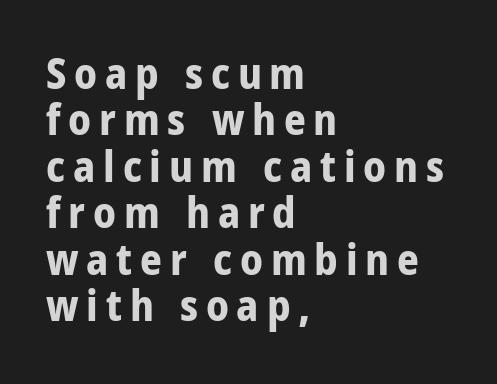
{"serif": "no", "italic": "no", "bold": "yes", "weight": "bold", "width": "condensed", "stroke_contrast": "low", "x_height": "large", "monospaced": "no", "underline": "no", "align": "left", "line_spacing": "tight", "line_spacing_ratio": 1.08, "glyph_px": 43}
